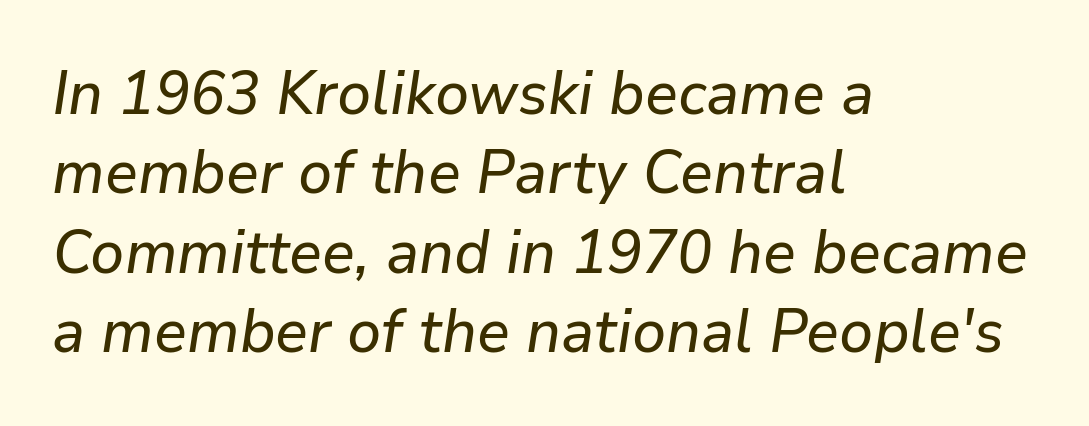
Note the varied advance widths — an 'i' is clearly narrower than an 'm'. Caption: standard tracking, unaltered. Words float on clear page, feet unadorned. Compared with ordinary roman type, these characters are visibly tilted.
